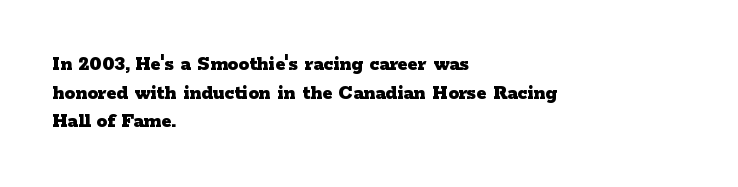
The image shows 21 px bold type, upright; set left-aligned, normal line spacing (1.36x), normal letter spacing, not underlined.
